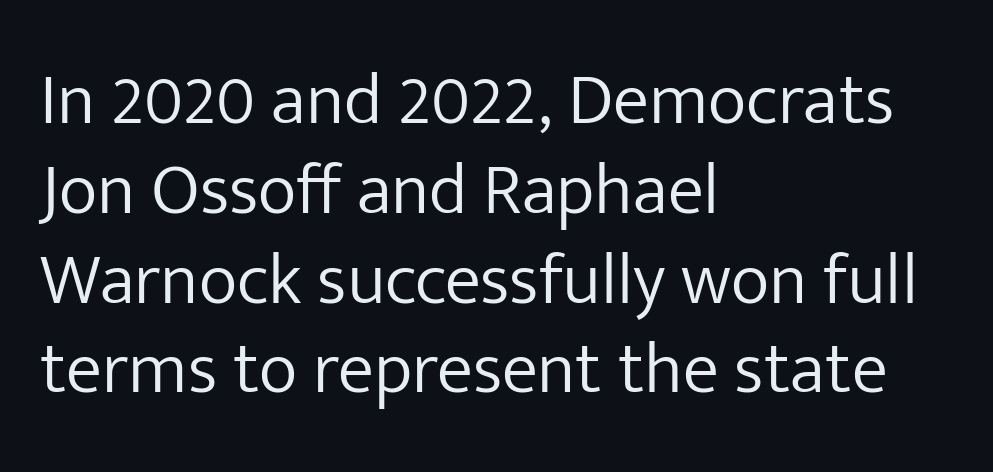
Summary of weight: not heavy and not bold. Check where the strokes stop: nothing finishes them off — pure sans. Layout note: lines flush left. Posture: vertical. Looks like regular typesetting: each glyph gets only the width it needs. The space beneath each line is pristine and unruled.
